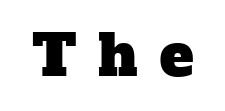
Honestly, the letter spacing is so wide it's the main thing you notice. Each letter keeps its own natural width here, so spacing adapts to shape. Observe the serifs anchoring each vertical stroke in this sample. A bare baseline throughout the passage.
